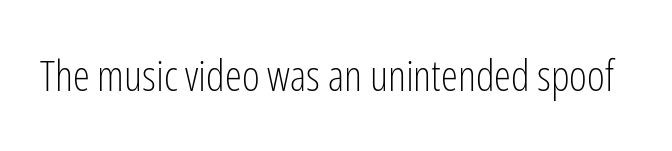
Q: Is the text bold? A: No.
Q: Is the text italic (slanted)? A: No, it is upright.
Q: Is the typeface a serif or a sans-serif typeface? A: Sans-serif.
Q: Is the text underlined? A: No.
Q: Is the spacing between letters normal or unusually wide? A: Normal.
Q: Width (condensed, normal, or wide)? A: Condensed.
Q: Stroke contrast? A: Low.
Q: x-height? A: Medium.
Q: Monospaced? A: No.
